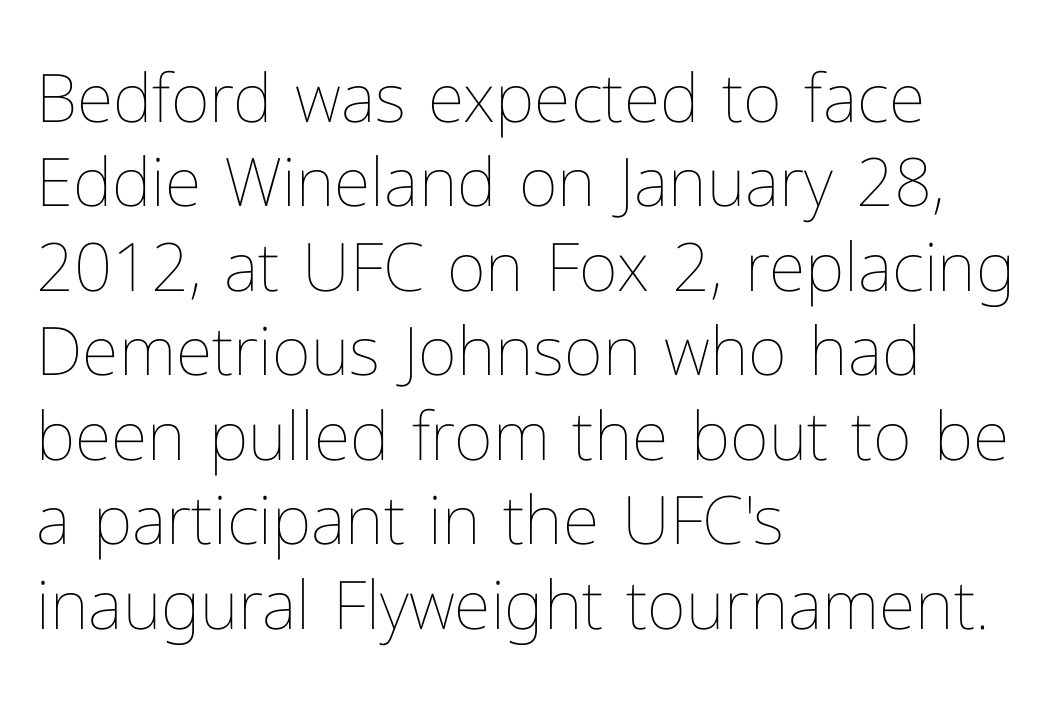
The zone under the glyphs is completely vacant. A typesetter would call this proportional, since set widths differ per character. Leading matches the norm, producing a regular column. The type sits square on the baseline with zero lean. Nobody touched the tracking dial on this one. The strokes are not fattened; the text isn't bold.
